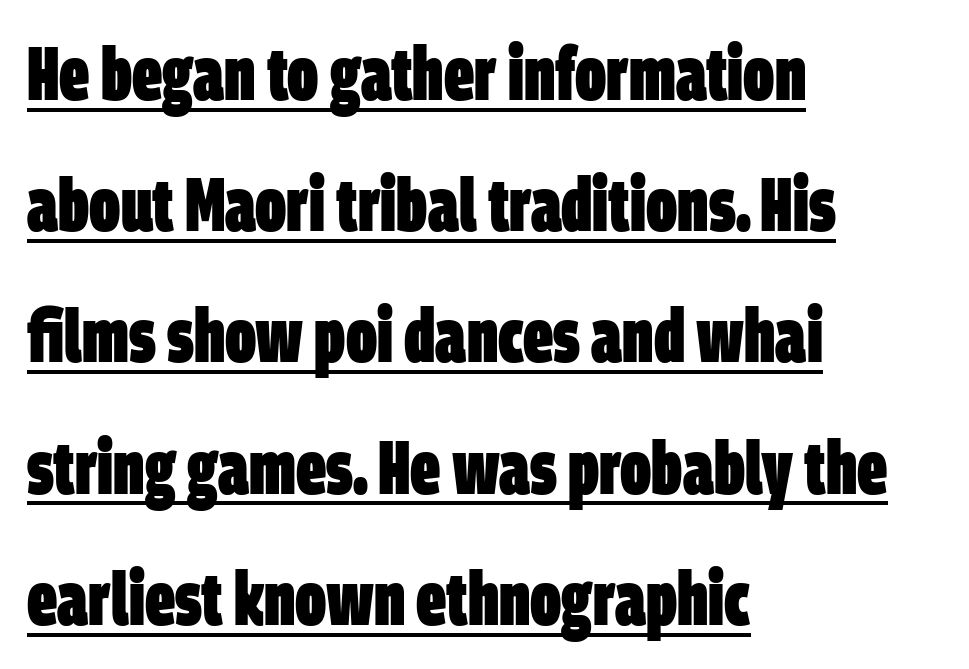
Students, observe the line beneath the letters — that is underlining. Proportional: the letters do not fall into vertical columns. These lines are set flush left with a ragged right edge. The designer went with a sans here, leaving each stem footless. A dark, heavy texture on the line: the type is bold. This sample uses plain, unmodified letter spacing.
